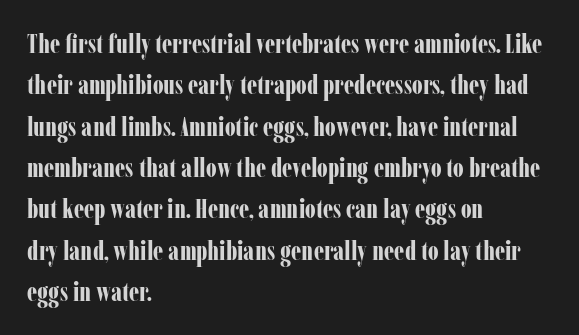
Q: Is the text bold? A: Yes.
Q: Is the text italic (slanted)? A: No, it is upright.
Q: Is the text underlined? A: No.
Q: How is the paragraph aligned? A: Left-aligned.
Q: Is the spacing between letters normal or unusually wide? A: Normal.
Q: Is the spacing between lines tight, normal or loose? A: Normal.
